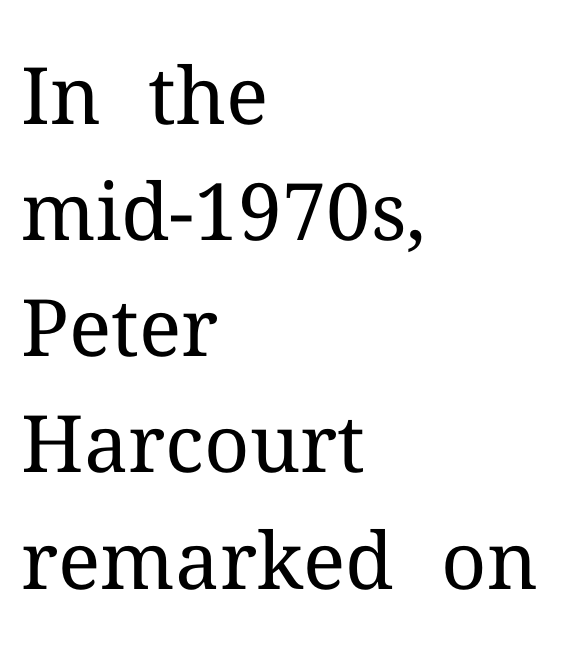
The image shows 79 px regular-weight serif type, upright; set left-aligned, normal line spacing (1.47x), normal letter spacing, not underlined; medium stroke contrast and a medium x-height.
